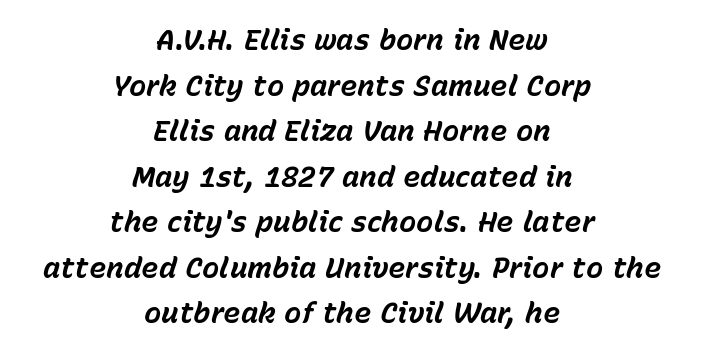
{"italic": "yes", "lean": "right", "slant_degrees": 15, "bold": "yes", "weight": "bold", "width": "normal", "stroke_contrast": "low", "x_height": "medium", "monospaced": "no", "underline": "no", "align": "center", "line_spacing": "normal", "line_spacing_ratio": 1.57, "letter_spacing": "normal", "letter_spacing_em": 0.0, "glyph_px": 29}
